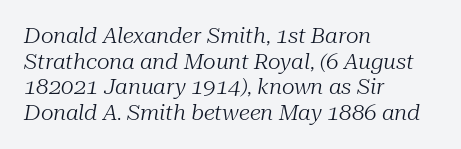
{"italic": "yes", "lean": "right", "slant_degrees": 10, "bold": "no", "underline": "no", "align": "left", "line_spacing": "normal", "line_spacing_ratio": 1.28, "letter_spacing": "normal", "letter_spacing_em": 0.0, "glyph_px": 20}
